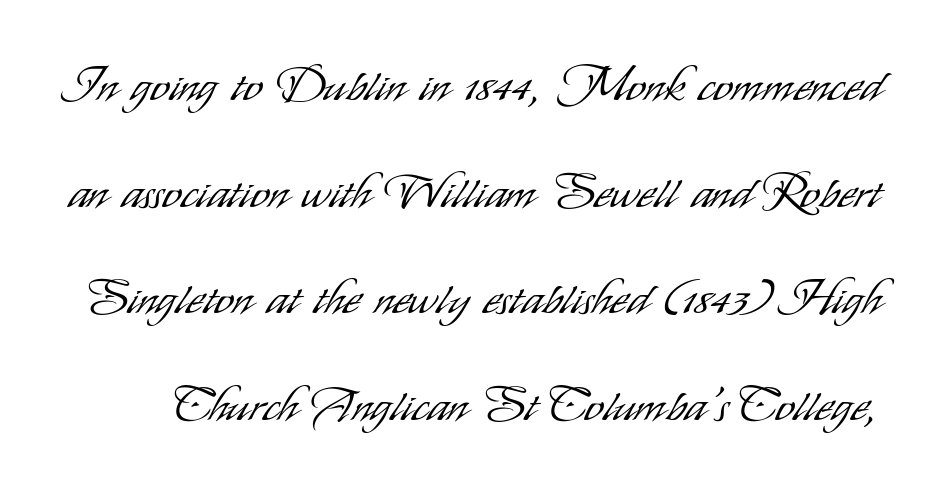
Q: Is the text bold? A: No.
Q: Is the text italic (slanted)? A: Yes.
Q: Is the typeface a serif or a sans-serif typeface? A: Sans-serif.
Q: Is the text underlined? A: No.
Q: Is the spacing between letters normal or unusually wide? A: Normal.
Q: Is the spacing between lines tight, normal or loose? A: Loose.
Q: Width (condensed, normal, or wide)? A: Condensed.
Q: Stroke contrast? A: Low.
Q: x-height? A: Small.
Q: Monospaced? A: No.
